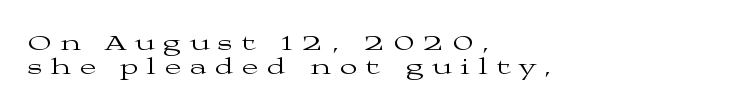
Visually the block forms a straight wall on the left and a jagged coastline on the right. Honestly, there is no underline to notice here at all. Every character sits straight up, as roman type does. Heaviness? Minimal to ordinary, like unemphasized prose. Letter spacing: wide.
